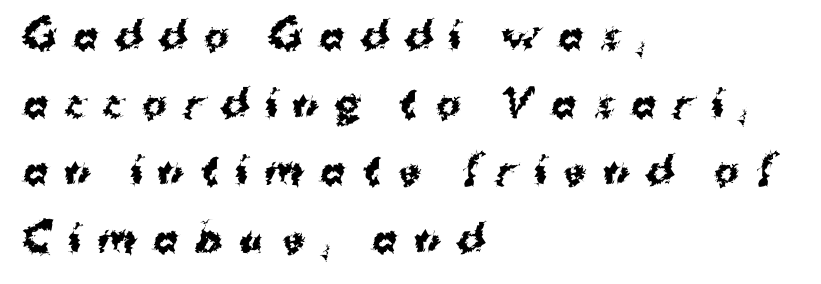
The image shows 37 px bold sans-serif type; set left-aligned, line spacing 1.83x, unusually wide letter spacing (+0.46 em), not underlined; medium stroke contrast and a medium x-height.
